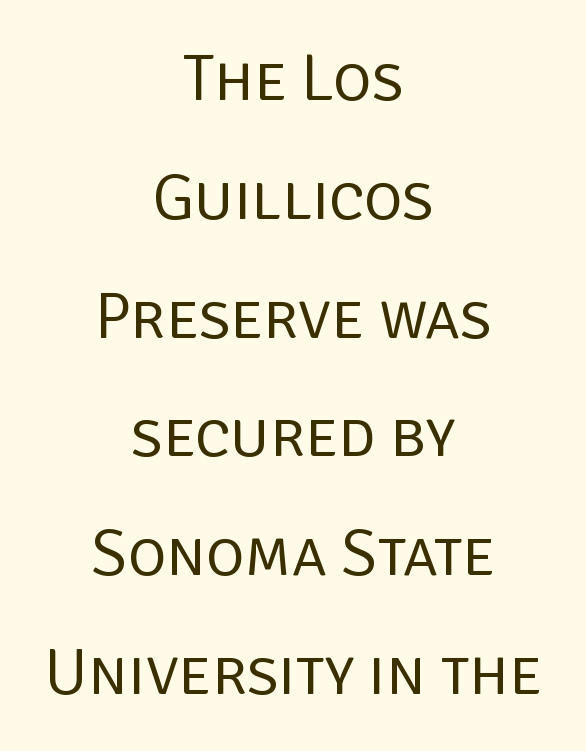
The image shows 66 px regular-weight sans-serif type, upright; set centered, line spacing 1.8x, normal letter spacing, not underlined; low stroke contrast and a large x-height.
